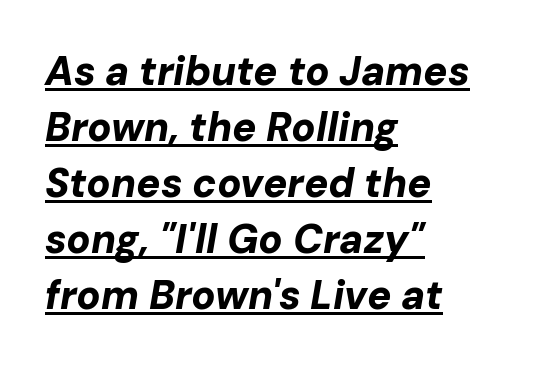
Q: Is the text bold? A: Yes.
Q: Is the text italic (slanted)? A: Yes, it leans right by about 10 degrees.
Q: Is the text underlined? A: Yes.
Q: How is the paragraph aligned? A: Left-aligned.
Q: Is the spacing between letters normal or unusually wide? A: Normal.
Q: Is the spacing between lines tight, normal or loose? A: Normal.
Q: Width (condensed, normal, or wide)? A: Normal.
Q: Stroke contrast? A: Low.
Q: x-height? A: Medium.
Q: Monospaced? A: No.
